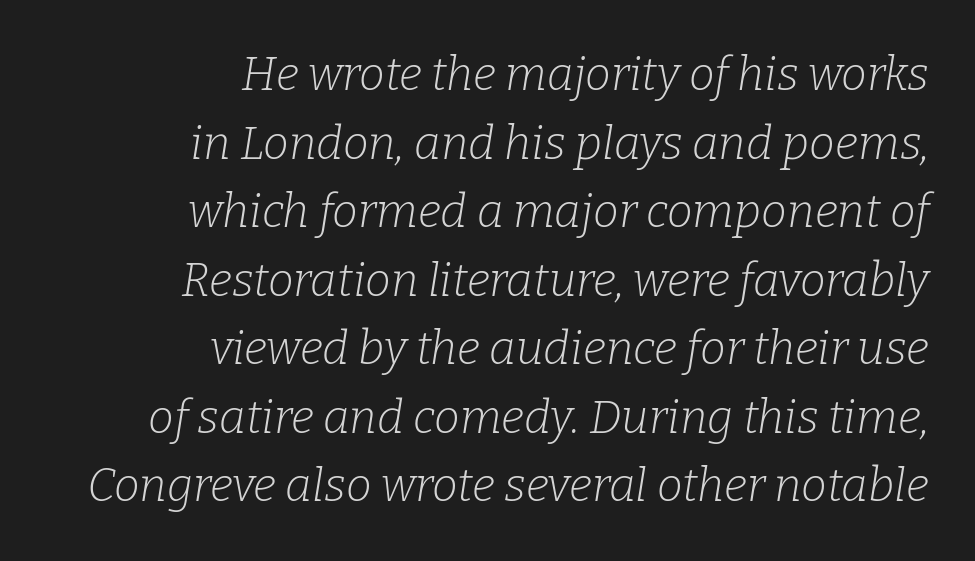
The image shows 46 px light serif type, italic (leaning right); set right-aligned, normal line spacing (1.49x), normal letter spacing, not underlined; low stroke contrast and a medium x-height.
